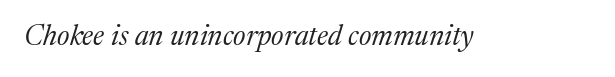
The image shows 28 px regular-weight serif type, italic (leaning right); set normal letter spacing, not underlined; medium stroke contrast and a medium x-height.
